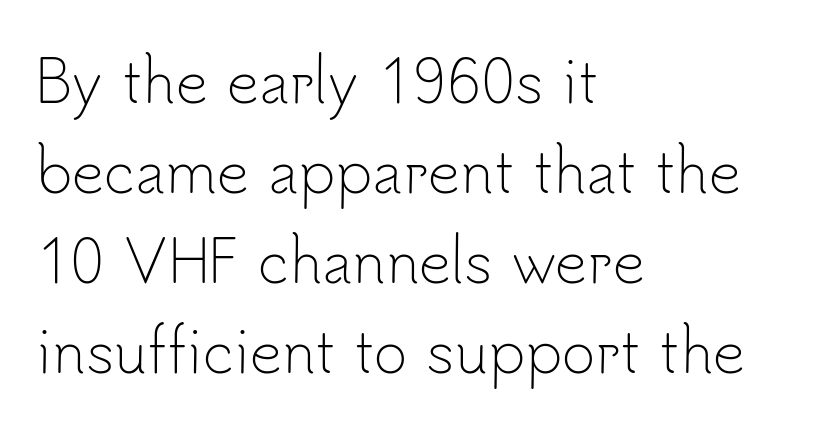
{"serif": "no", "italic": "no", "bold": "no", "weight": "light", "width": "normal", "stroke_contrast": "low", "x_height": "small", "monospaced": "no", "underline": "no", "align": "left", "line_spacing": "normal", "line_spacing_ratio": 1.58, "letter_spacing": "normal", "letter_spacing_em": 0.0, "glyph_px": 57}
